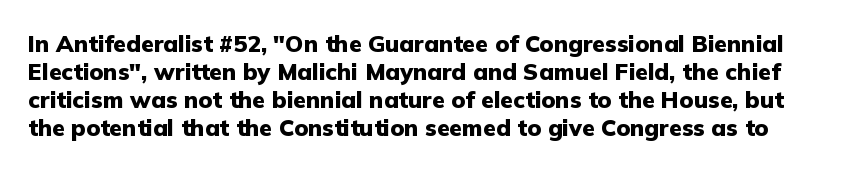
The image shows 23 px bold type, upright; set line spacing 1.22x, normal letter spacing, not underlined.
